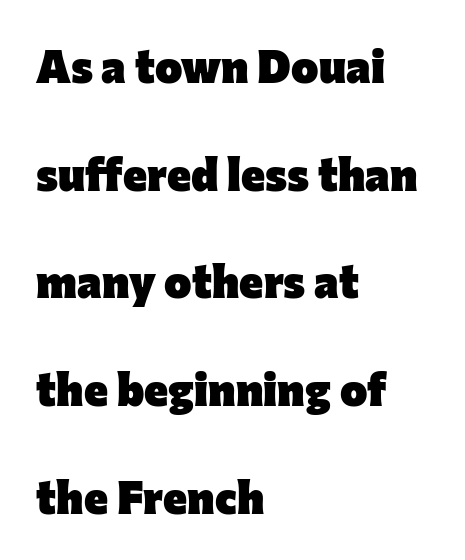
{"serif": "no", "italic": "no", "bold": "yes", "weight": "heavy", "width": "normal", "stroke_contrast": "low", "x_height": "medium", "monospaced": "no", "underline": "no", "align": "left", "line_spacing": "loose", "line_spacing_ratio": 2.34, "letter_spacing": "normal", "letter_spacing_em": 0.0, "glyph_px": 46}
